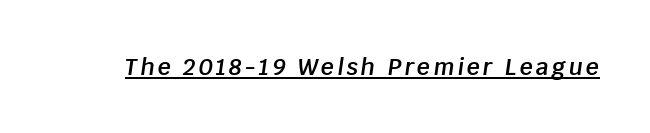
{"italic": "yes", "lean": "right", "slant_degrees": 8, "bold": "semi", "underline": "yes", "glyph_px": 23}
